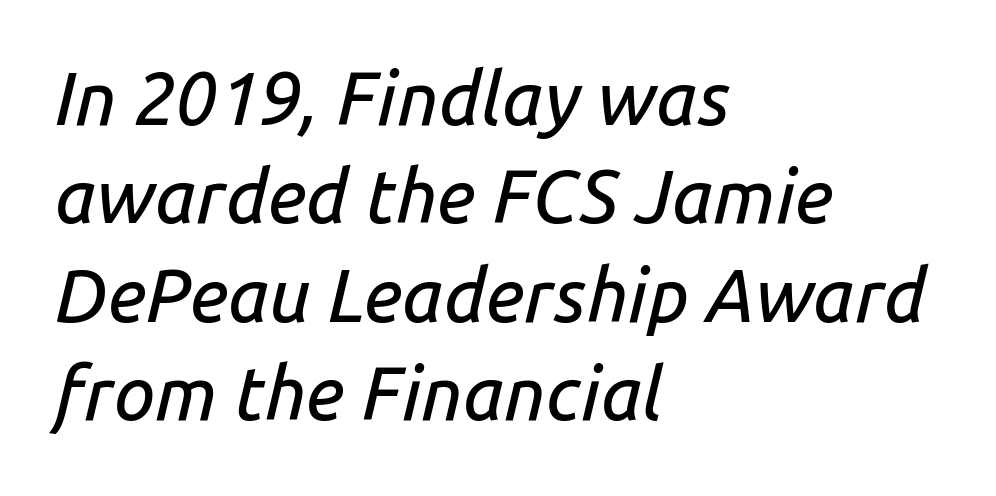
{"italic": "yes", "lean": "right", "slant_degrees": 14, "width": "normal", "stroke_contrast": "low", "x_height": "medium", "monospaced": "no", "underline": "no", "align": "left", "line_spacing": "normal", "line_spacing_ratio": 1.33, "letter_spacing": "normal", "letter_spacing_em": 0.0, "glyph_px": 74}
